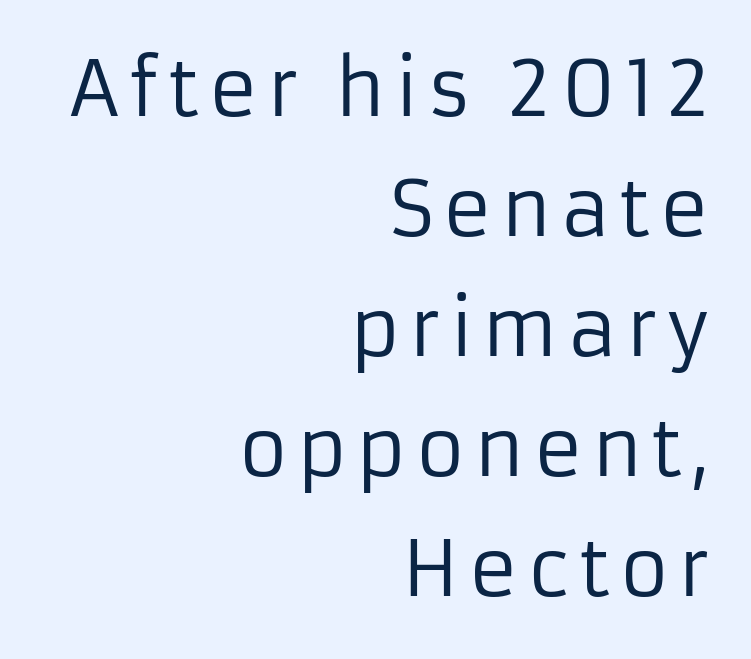
The image shows 76 px regular-weight sans-serif type, upright; set right-aligned, normal line spacing (1.58x), not underlined; low stroke contrast and a medium x-height.
